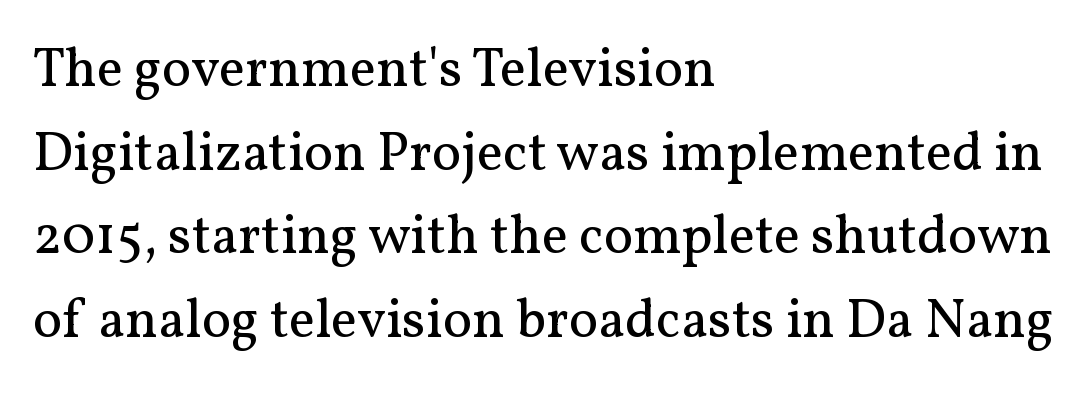
No letter is thick-stroked: the sample isn't bold. Compared with typical paragraphs, the rows here are spaced about the same. A typesetter would call this zero additional tracking. The rendering uses natural spacing where letterforms have individual widths. Nope, not italic — everything's standing straight.
